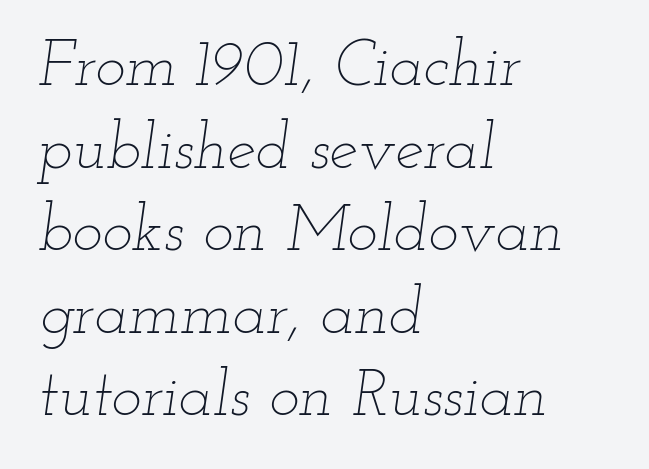
The image shows 64 px thin, wide type, italic (leaning right); set left-aligned, normal line spacing (1.29x), normal letter spacing, not underlined; low stroke contrast and a small x-height.
